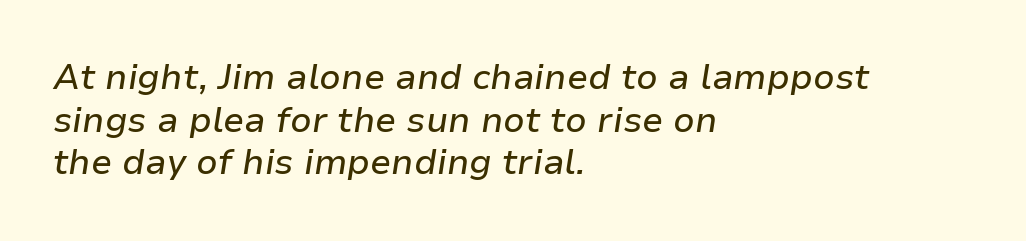
{"italic": "yes", "lean": "right", "slant_degrees": 9, "width": "normal", "stroke_contrast": "low", "x_height": "medium", "monospaced": "no", "underline": "no", "align": "left", "line_spacing_ratio": 1.22, "letter_spacing": "normal", "letter_spacing_em": 0.0, "glyph_px": 35}
